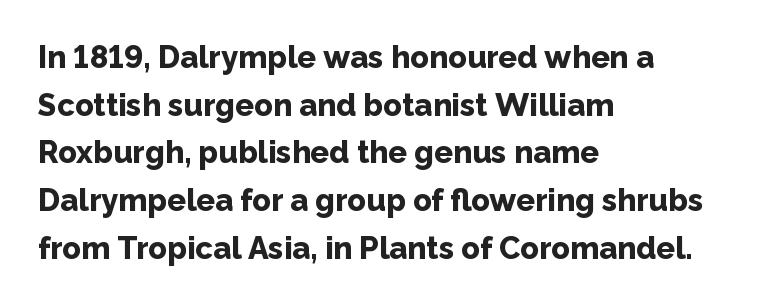
The image shows 31 px bold sans-serif type, upright; set left-aligned, normal line spacing (1.54x), normal letter spacing, not underlined; low stroke contrast and a medium x-height.
